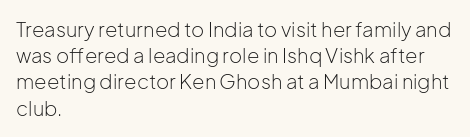
Q: Is the text bold? A: No.
Q: Is the text italic (slanted)? A: No, it is upright.
Q: Is the text underlined? A: No.
Q: How is the paragraph aligned? A: Left-aligned.
Q: Is the spacing between letters normal or unusually wide? A: Normal.
Q: Is the spacing between lines tight, normal or loose? A: Normal.
